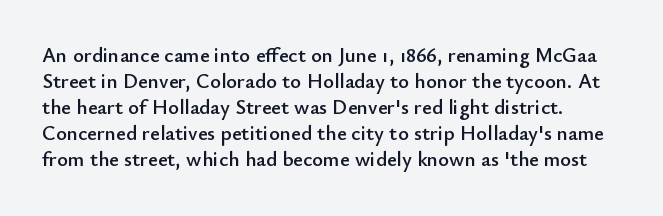
{"italic": "no", "underline": "no", "line_spacing_ratio": 1.24, "letter_spacing": "normal", "letter_spacing_em": 0.0, "glyph_px": 21}
